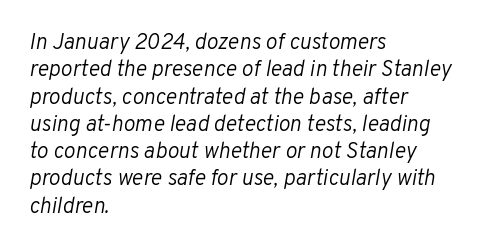
Q: Is the text bold? A: No.
Q: Is the text italic (slanted)? A: Yes, it leans right by about 10 degrees.
Q: Is the text underlined? A: No.
Q: How is the paragraph aligned? A: Left-aligned.
Q: Is the spacing between letters normal or unusually wide? A: Normal.
